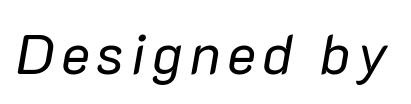
Counters stay open thanks to moderate or lighter strokes. Looks like regular typesetting: each glyph gets only the width it needs. The glyphs look as if they've been sheared to an angle. The area under the type is left untouched.
